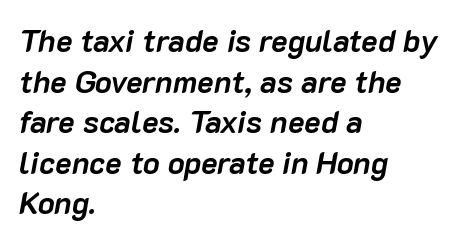
The image shows 31 px semibold type, italic (leaning right); set left-aligned, normal line spacing (1.31x), normal letter spacing, not underlined; low stroke contrast and a medium x-height.
